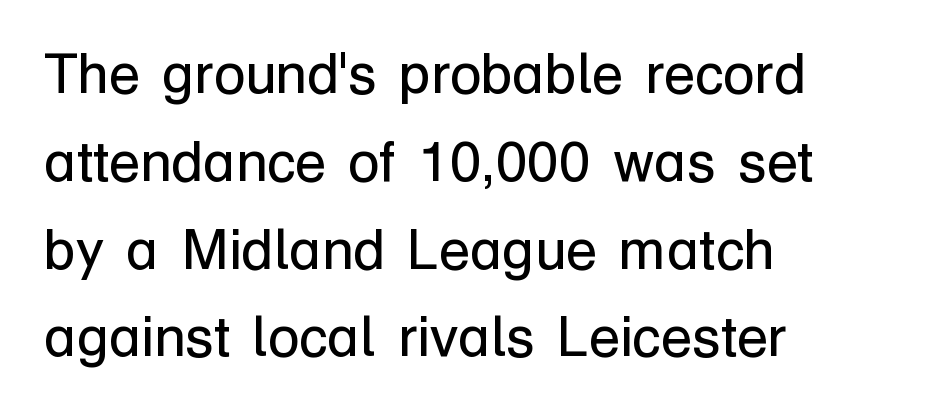
{"serif": "no", "italic": "no", "bold": "no", "weight": "regular", "width": "normal", "stroke_contrast": "low", "x_height": "medium", "monospaced": "no", "underline": "no", "align": "left", "line_spacing": "normal", "line_spacing_ratio": 1.54, "letter_spacing": "normal", "letter_spacing_em": 0.0, "glyph_px": 57}
